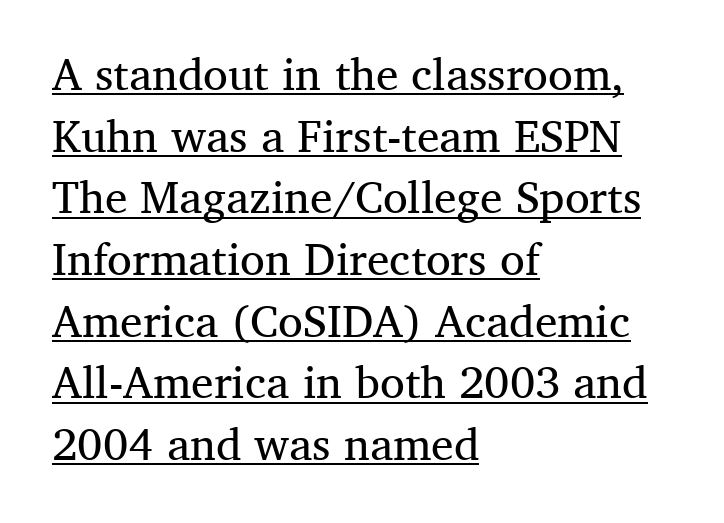
Q: Is the text bold? A: No.
Q: Is the text italic (slanted)? A: No, it is upright.
Q: Is the typeface a serif or a sans-serif typeface? A: Serif.
Q: Is the text underlined? A: Yes.
Q: How is the paragraph aligned? A: Left-aligned.
Q: Is the spacing between letters normal or unusually wide? A: Normal.
Q: Is the spacing between lines tight, normal or loose? A: Normal.
Q: Width (condensed, normal, or wide)? A: Normal.
Q: Stroke contrast? A: Medium.
Q: x-height? A: Medium.
Q: Monospaced? A: No.
